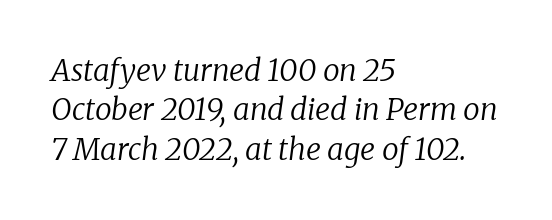
Q: Is the text bold? A: No.
Q: Is the text italic (slanted)? A: Yes, it leans right by about 8 degrees.
Q: Is the typeface a serif or a sans-serif typeface? A: Serif.
Q: Is the text underlined? A: No.
Q: How is the paragraph aligned? A: Left-aligned.
Q: Is the spacing between letters normal or unusually wide? A: Normal.
Q: Is the spacing between lines tight, normal or loose? A: Normal.
Q: Width (condensed, normal, or wide)? A: Normal.
Q: Stroke contrast? A: Low.
Q: x-height? A: Medium.
Q: Monospaced? A: No.
